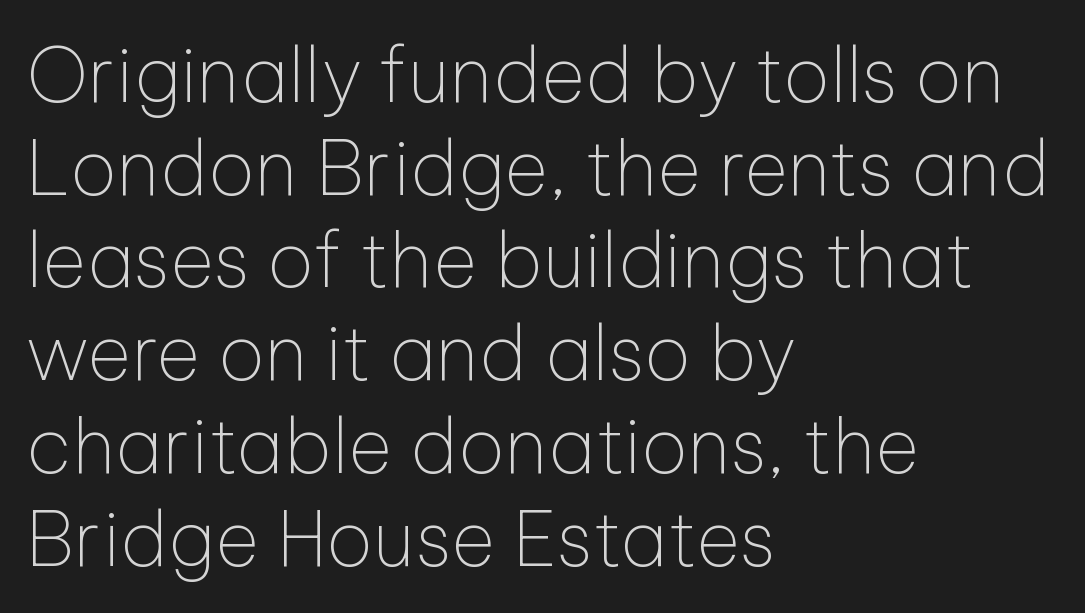
{"serif": "no", "italic": "no", "bold": "no", "weight": "thin", "width": "normal", "stroke_contrast": "low", "x_height": "medium", "monospaced": "no", "underline": "no", "align": "left", "line_spacing_ratio": 1.22, "letter_spacing": "normal", "letter_spacing_em": 0.0, "glyph_px": 76}
